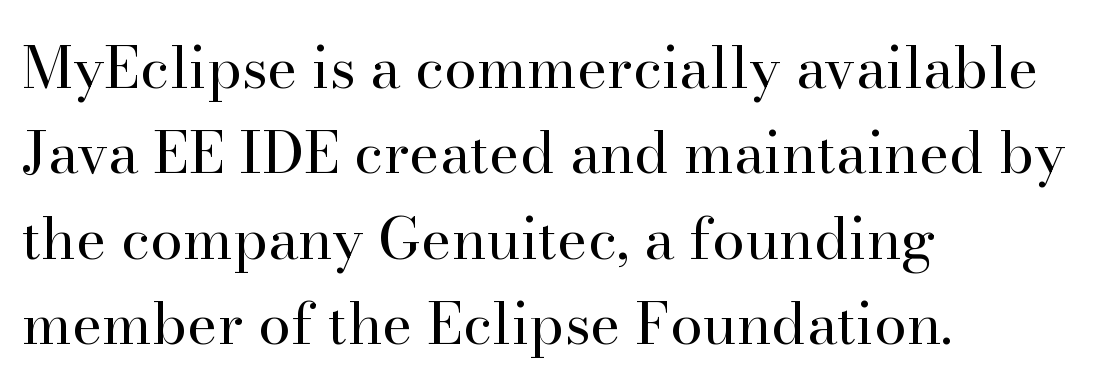
The image shows 58 px regular-weight serif type, upright; set left-aligned, normal line spacing (1.47x), normal letter spacing, not underlined; high stroke contrast and a small x-height.
